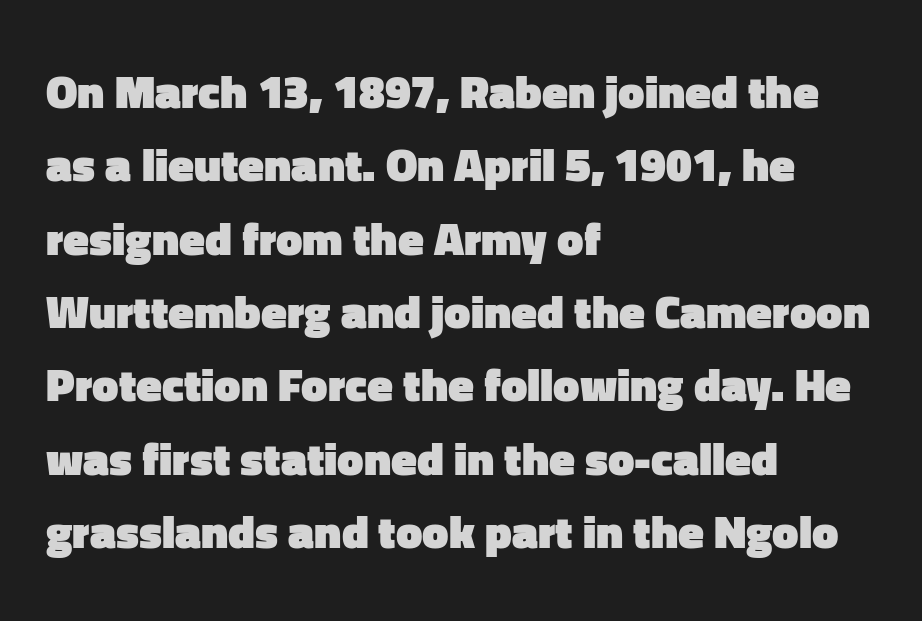
Q: Is the text bold? A: Yes.
Q: Is the text italic (slanted)? A: No, it is upright.
Q: Is the typeface a serif or a sans-serif typeface? A: Sans-serif.
Q: Is the text underlined? A: No.
Q: How is the paragraph aligned? A: Left-aligned.
Q: Is the spacing between letters normal or unusually wide? A: Normal.
Q: Is the spacing between lines tight, normal or loose? A: Normal.
Q: Width (condensed, normal, or wide)? A: Normal.
Q: Stroke contrast? A: Low.
Q: x-height? A: Medium.
Q: Monospaced? A: No.
